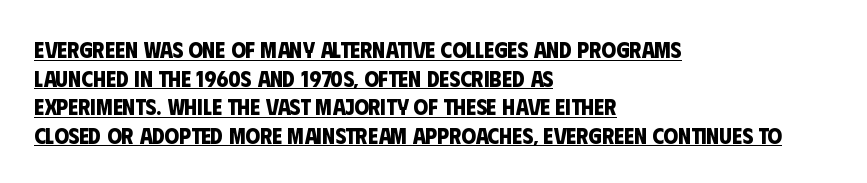
Q: Is the text bold? A: Yes.
Q: Is the text underlined? A: Yes.
Q: How is the paragraph aligned? A: Left-aligned.
Q: Is the spacing between letters normal or unusually wide? A: Normal.
